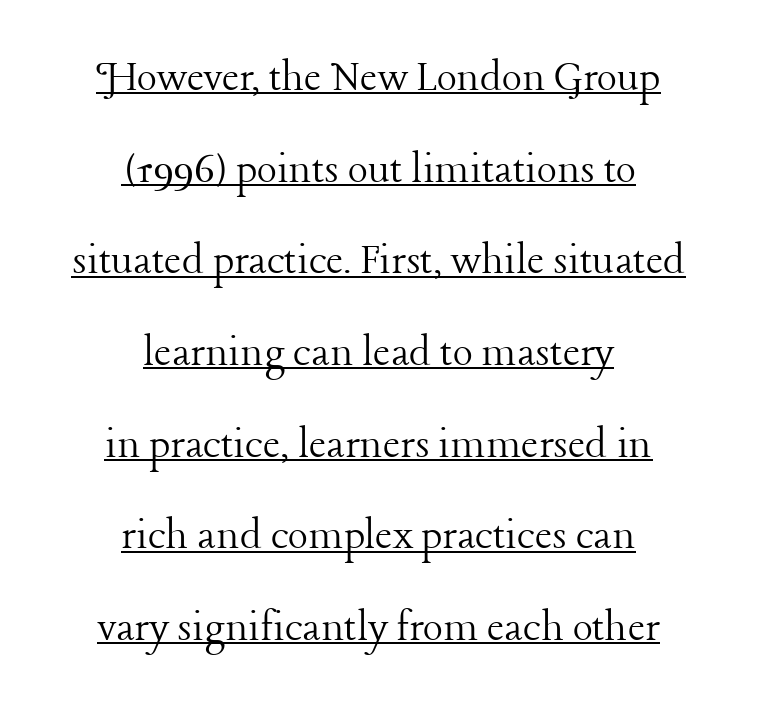
Q: Is the text bold? A: No.
Q: Is the text italic (slanted)? A: No, it is upright.
Q: Is the typeface a serif or a sans-serif typeface? A: Serif.
Q: Is the text underlined? A: Yes.
Q: How is the paragraph aligned? A: Centered.
Q: Is the spacing between letters normal or unusually wide? A: Normal.
Q: Is the spacing between lines tight, normal or loose? A: Loose.
Q: Width (condensed, normal, or wide)? A: Normal.
Q: Stroke contrast? A: Low.
Q: x-height? A: Medium.
Q: Monospaced? A: No.
